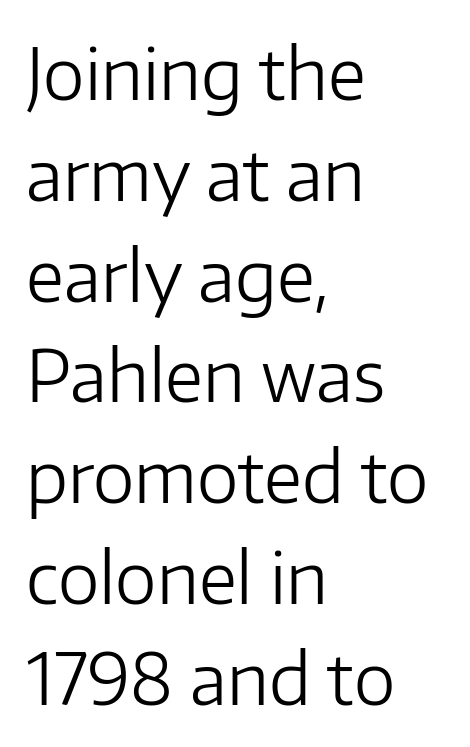
{"serif": "no", "italic": "no", "bold": "no", "weight": "light", "width": "normal", "stroke_contrast": "low", "x_height": "medium", "monospaced": "no", "underline": "no", "align": "left", "line_spacing": "normal", "line_spacing_ratio": 1.42, "letter_spacing": "normal", "letter_spacing_em": 0.0, "glyph_px": 71}
